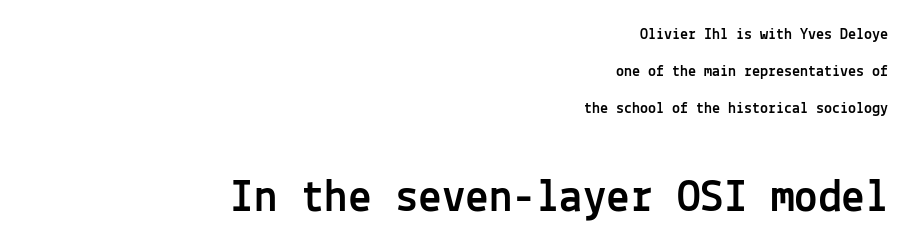
This sample has the even, mechanical cadence of fixed-width lettering. Character size in the trailing block exceeds that of the leading block. The text block is weighted toward the right margin, trailing off unevenly leftward. Widely set lines give the paragraph a tall, airy silhouette.
